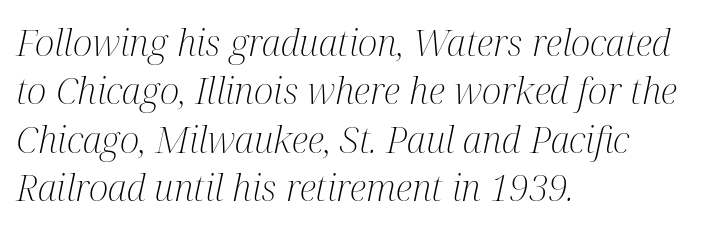
The rendering applies a slant to the glyphs. The lines are quadded left. Nobody touched the tracking dial on this one. Successive baselines arrive at the customary interval. A bare baseline throughout the passage. These lines are rendered in a variable-pitch font.
